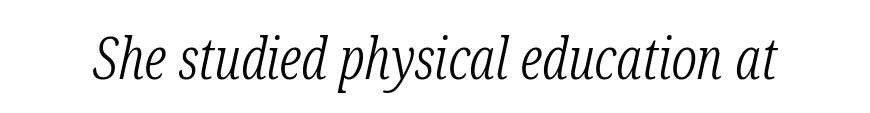
This sample uses an oblique cut, with every glyph tilted off the vertical. Default kerning and tracking; the words read as compact shapes. Summary of weight: not heavy and not bold. The type family on display is of the serif kind. Spacing verdict: proportional, widths tailored to each character.
